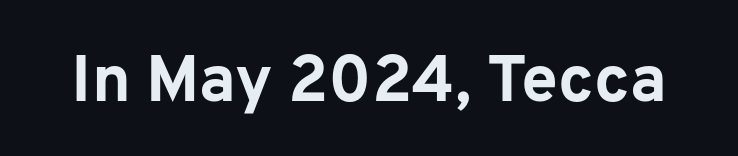
The image shows 66 px bold sans-serif type, upright; set normal letter spacing, not underlined; low stroke contrast and a medium x-height.
